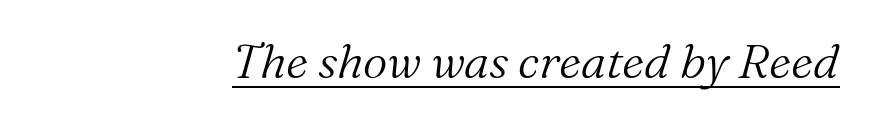
The weight tops out at a normal text grade. The string is rendered with underlining switched on. This is oblique type, the kind used for emphasis or titles. These lines are rendered in a variable-pitch font. Typographically, this falls in the serif category.
